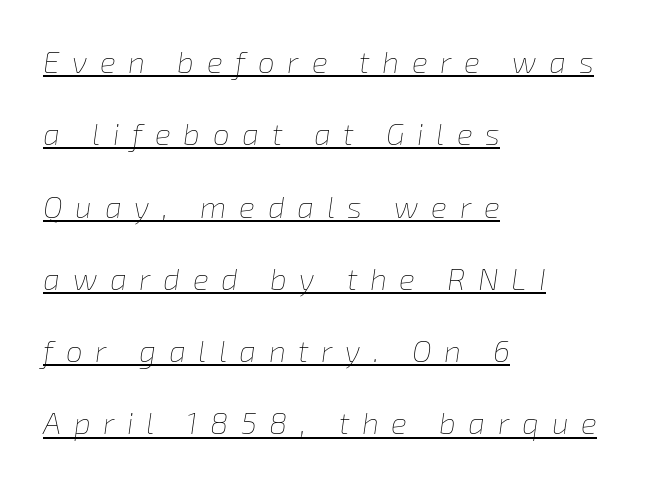
Q: Is the text bold? A: No.
Q: Is the text italic (slanted)? A: Yes, it leans right by about 8 degrees.
Q: Is the text underlined? A: Yes.
Q: How is the paragraph aligned? A: Left-aligned.
Q: Is the spacing between letters normal or unusually wide? A: Unusually wide.
Q: Is the spacing between lines tight, normal or loose? A: Loose.
Q: Width (condensed, normal, or wide)? A: Normal.
Q: Stroke contrast? A: Low.
Q: x-height? A: Medium.
Q: Monospaced? A: No.
